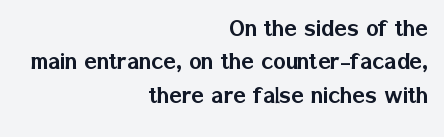
The image shows 26 px text type, upright; set right-aligned, normal line spacing (1.28x), normal letter spacing, not underlined.
